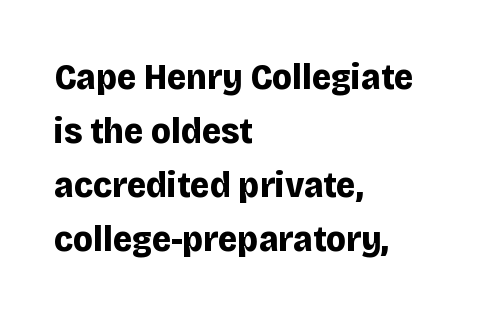
The image shows 37 px bold sans-serif type, upright; set left-aligned, normal line spacing (1.46x), normal letter spacing, not underlined; low stroke contrast and a large x-height.
